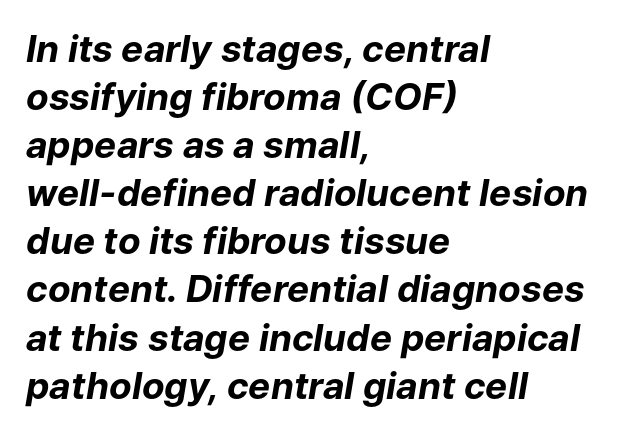
Notice how descenders clear the ascenders below comfortably — that's standard leading. The letters advance in unequal steps, a hallmark of proportional type. Is the block centered? No — it sits flush against the left margin. The letters sit at their default tracking, neither squeezed nor spread. Rule under the text: the space is simply empty. There's an unmistakable incline to the writing here.
